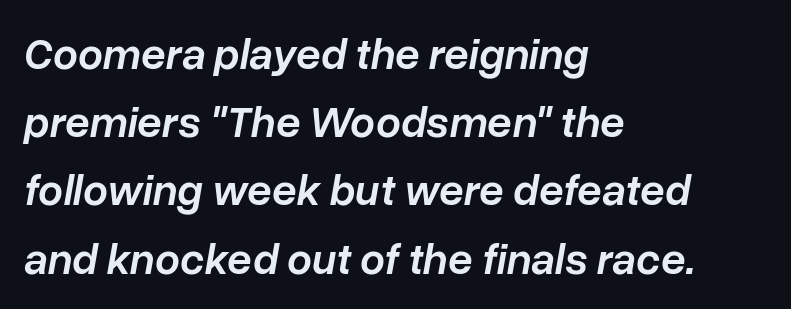
Q: Is the text bold? A: Semi-bold.
Q: Is the text italic (slanted)? A: Yes, it leans right by about 10 degrees.
Q: Is the text underlined? A: No.
Q: How is the paragraph aligned? A: Left-aligned.
Q: Is the spacing between letters normal or unusually wide? A: Normal.
Q: Is the spacing between lines tight, normal or loose? A: Normal.
Q: Width (condensed, normal, or wide)? A: Normal.
Q: Stroke contrast? A: Low.
Q: x-height? A: Medium.
Q: Monospaced? A: No.
